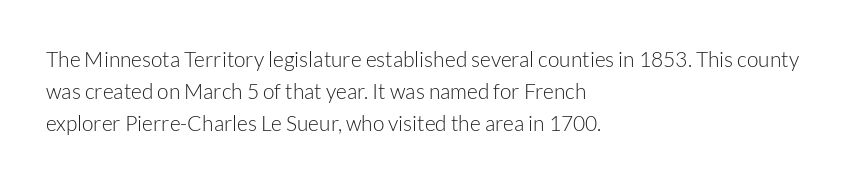
Is the block centered? No — it sits flush against the left margin. Honestly, the row spacing looks completely unremarkable. Check under the words: just untouched page. Ascenders rise straight up at ninety degrees. Nobody touched the tracking dial on this one.
